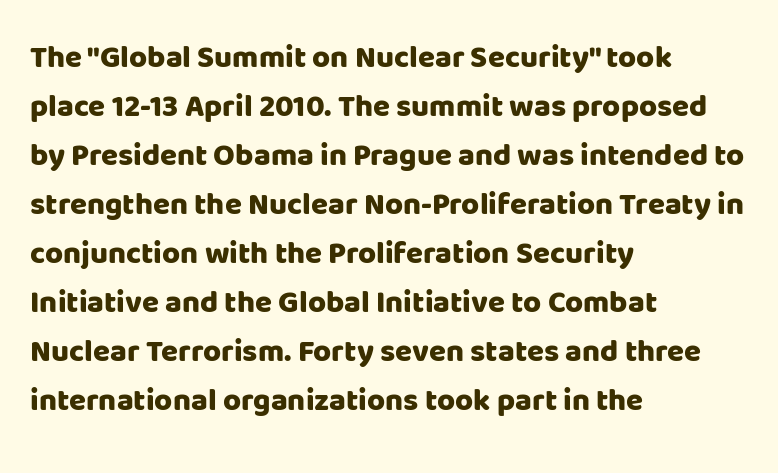
Q: Is the text bold? A: Yes.
Q: Is the text italic (slanted)? A: No, it is upright.
Q: Is the typeface a serif or a sans-serif typeface? A: Sans-serif.
Q: Is the text underlined? A: No.
Q: How is the paragraph aligned? A: Left-aligned.
Q: Is the spacing between letters normal or unusually wide? A: Normal.
Q: Is the spacing between lines tight, normal or loose? A: Normal.
Q: Width (condensed, normal, or wide)? A: Normal.
Q: Stroke contrast? A: Low.
Q: x-height? A: Large.
Q: Monospaced? A: No.
